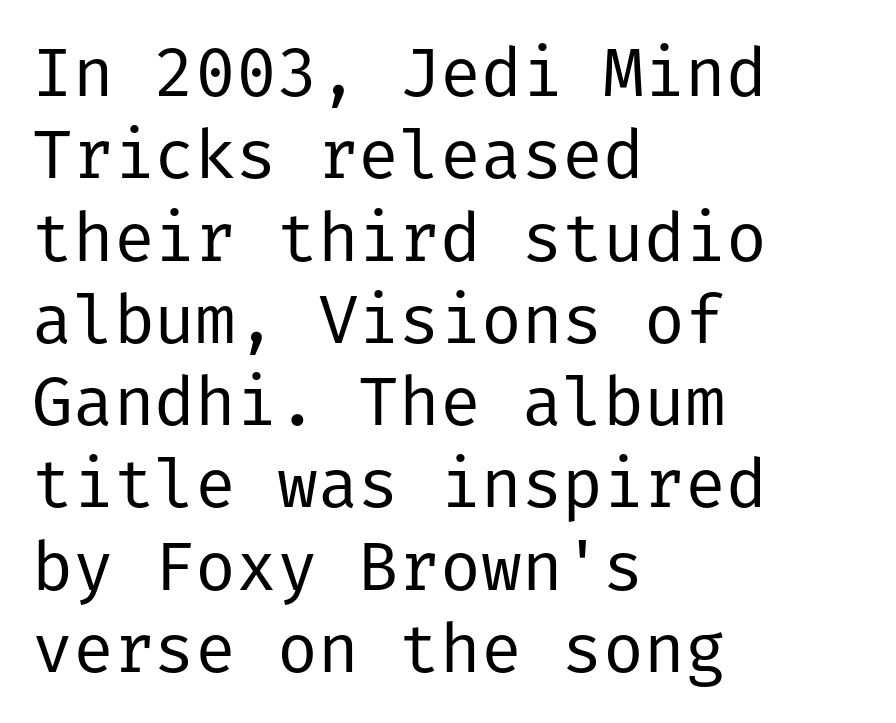
{"serif": "no", "italic": "no", "bold": "no", "weight": "regular", "width": "normal", "stroke_contrast": "low", "x_height": "medium", "underline": "no", "align": "left", "line_spacing_ratio": 1.21, "letter_spacing": "normal", "letter_spacing_em": 0.0, "glyph_px": 68}
